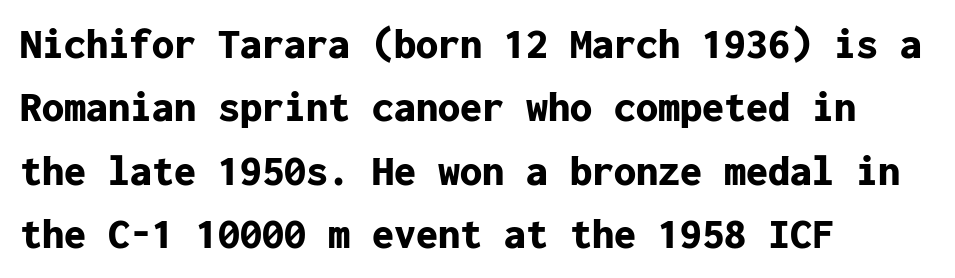
Look at the tracking — it's just the regular setting, nothing added. Is the type bold? Yes — the strokes are clearly thick and heavy. Alignment: flush left. Do the characters align in a grid? Yes, the font is monospaced. The letters carry no serifs — their stems end cleanly without finishing strokes.
